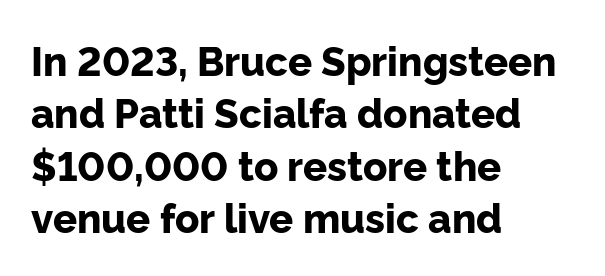
{"serif": "no", "italic": "no", "bold": "yes", "weight": "bold", "width": "normal", "stroke_contrast": "low", "x_height": "medium", "monospaced": "no", "underline": "no", "align": "left", "line_spacing": "normal", "line_spacing_ratio": 1.31, "letter_spacing": "normal", "letter_spacing_em": 0.0, "glyph_px": 40}
